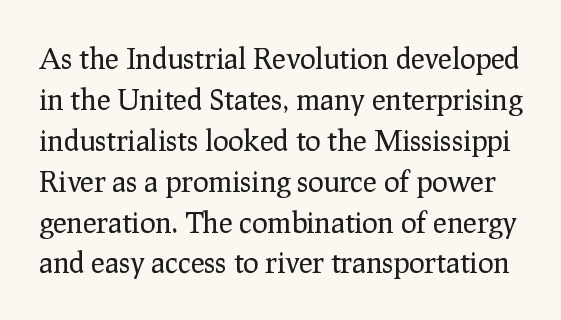
The image shows 29 px regular-weight serif type, upright; set normal line spacing (1.41x), normal letter spacing, not underlined; low stroke contrast and a medium x-height.
